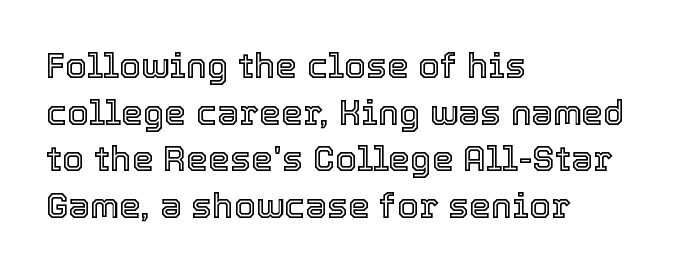
{"italic": "no", "width": "normal", "x_height": "medium", "monospaced": "no", "underline": "no", "align": "left", "line_spacing": "normal", "line_spacing_ratio": 1.33, "letter_spacing": "normal", "letter_spacing_em": 0.0, "glyph_px": 35}
